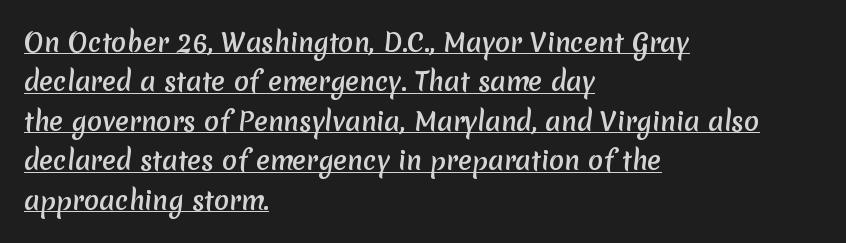
Students, observe the line beneath the letters — that is underlining. Is the letter spacing exaggerated? No — it looks like the ordinary default. What's the leading like? Ordinary, nothing unusual. Caption: multi-line text, flush left, ragged right.
